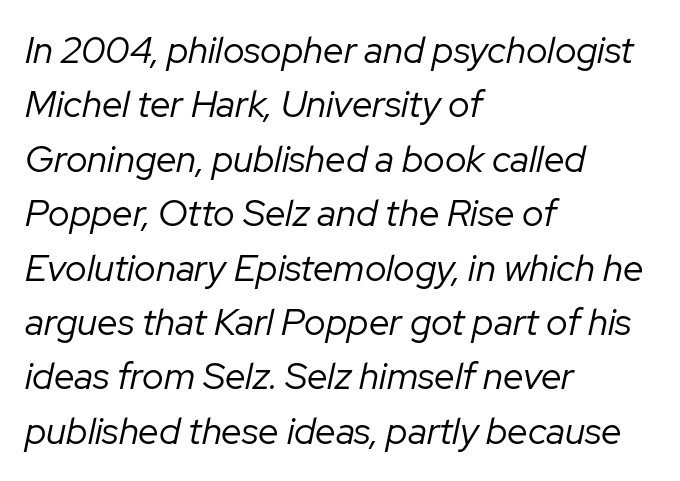
{"italic": "yes", "lean": "right", "slant_degrees": 12, "bold": "no", "weight": "regular", "width": "normal", "stroke_contrast": "low", "x_height": "medium", "monospaced": "no", "underline": "no", "align": "left", "line_spacing": "normal", "line_spacing_ratio": 1.47, "letter_spacing": "normal", "letter_spacing_em": 0.0, "glyph_px": 37}
